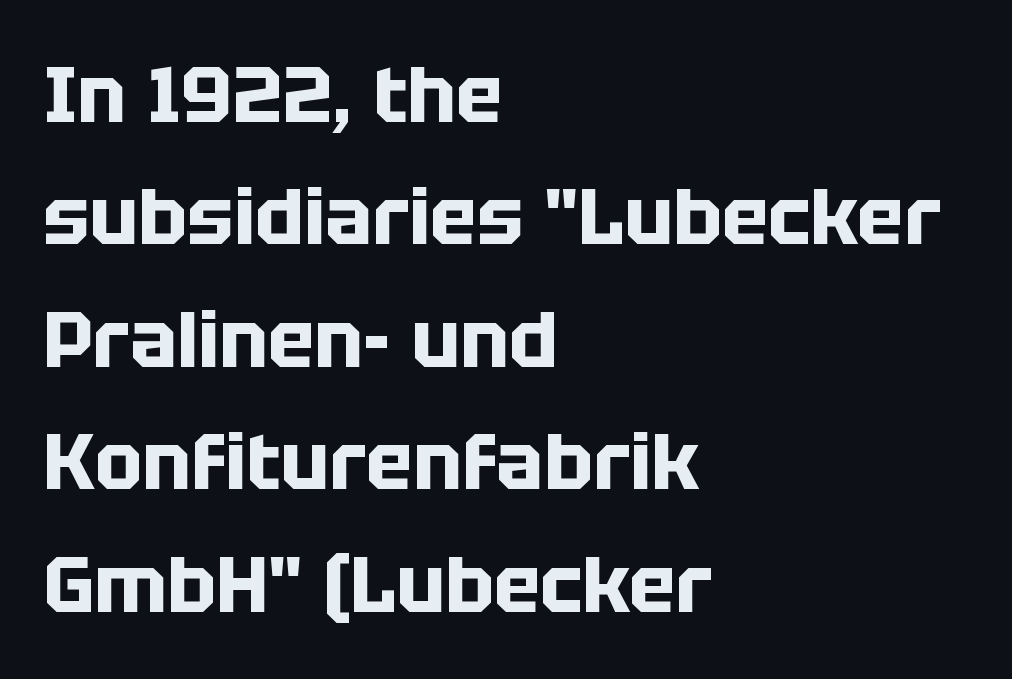
{"serif": "no", "italic": "no", "bold": "yes", "weight": "bold", "width": "normal", "stroke_contrast": "low", "x_height": "large", "monospaced": "no", "underline": "no", "align": "left", "line_spacing": "normal", "line_spacing_ratio": 1.55, "letter_spacing": "normal", "letter_spacing_em": 0.0, "glyph_px": 79}
